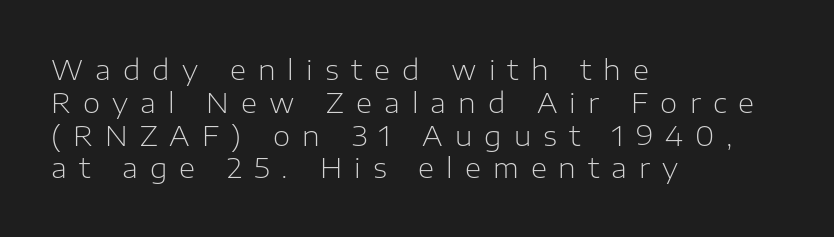
Layout note: lines flush left. Look at the bottom of the vertical strokes: they stop flat, with no serifs. The characters are drawn with everyday or finer stroke widths. A clean baseline with only descenders dipping below it. Italic: no, the glyphs are upright roman. Think of a printed novel: that variable character pitch is what you see here.
